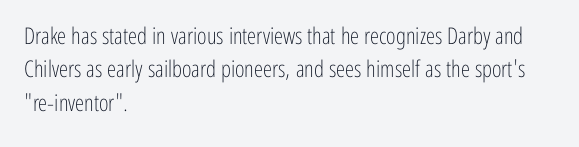
Q: Is the text bold? A: No.
Q: Is the text italic (slanted)? A: No, it is upright.
Q: Is the text underlined? A: No.
Q: How is the paragraph aligned? A: Left-aligned.
Q: Is the spacing between letters normal or unusually wide? A: Normal.
Q: Is the spacing between lines tight, normal or loose? A: Normal.
